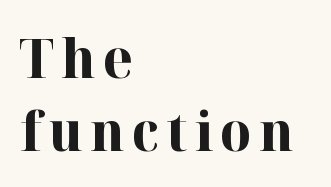
{"serif": "yes", "italic": "no", "bold": "yes", "weight": "bold", "width": "normal", "stroke_contrast": "high", "x_height": "medium", "monospaced": "no", "underline": "no", "align": "left", "line_spacing": "normal", "line_spacing_ratio": 1.35, "glyph_px": 54}
